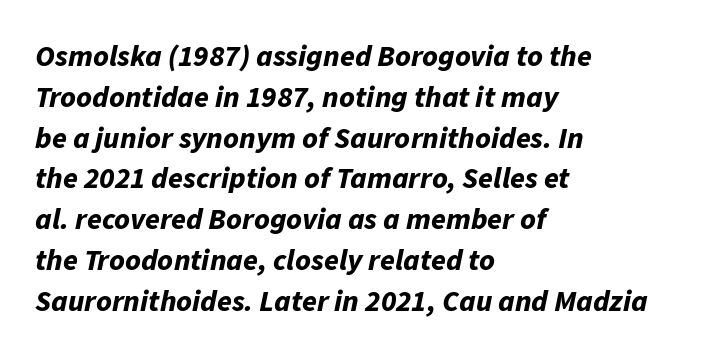
Look at the tracking — it's just the regular setting, nothing added. The font is running at its bold setting. The letters advance in unequal steps, a hallmark of proportional type. Interline gaps are of average width in this sample.
